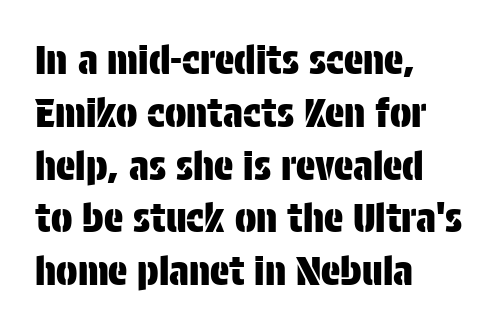
Q: Is the text italic (slanted)? A: No, it is upright.
Q: Is the typeface a serif or a sans-serif typeface? A: Sans-serif.
Q: Is the text underlined? A: No.
Q: How is the paragraph aligned? A: Left-aligned.
Q: Is the spacing between letters normal or unusually wide? A: Normal.
Q: Is the spacing between lines tight, normal or loose? A: Normal.
Q: Width (condensed, normal, or wide)? A: Condensed.
Q: Stroke contrast? A: Low.
Q: x-height? A: Large.
Q: Monospaced? A: No.
